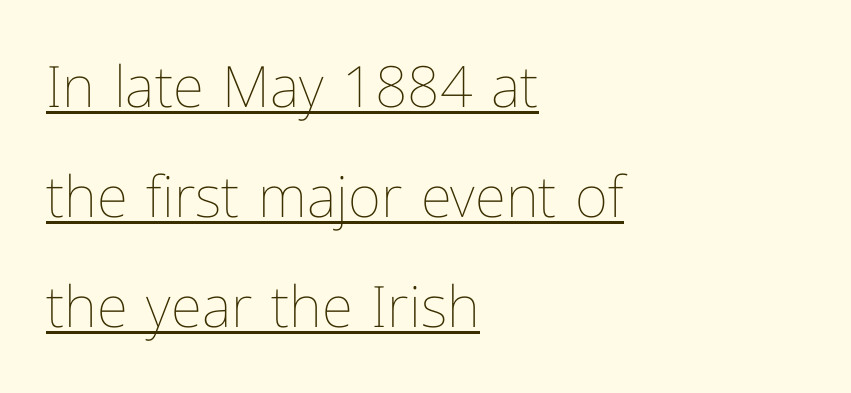
The image shows 57 px thin type, upright; set left-aligned, loose line spacing (1.93x), normal letter spacing, underlined; low stroke contrast and a medium x-height.
